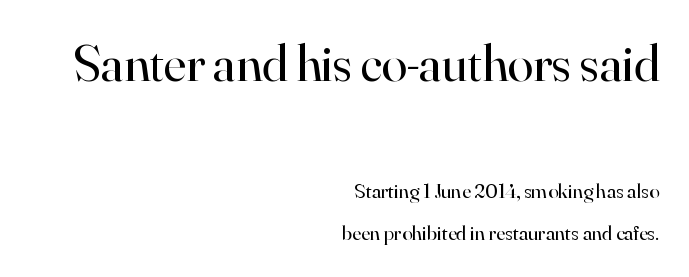
Q: Is the text bold? A: No.
Q: Is the text italic (slanted)? A: No, it is upright.
Q: Is the typeface a serif or a sans-serif typeface? A: Serif.
Q: Is the text underlined? A: No.
Q: How is the paragraph aligned? A: Right-aligned.
Q: Is the spacing between letters normal or unusually wide? A: Normal.
Q: Is the spacing between lines tight, normal or loose? A: Loose.
Q: Which block of text is set in a larger size, the first (top) or the second (bottom)? A: The first (top) one.
Q: Width (condensed, normal, or wide)? A: Normal.
Q: Stroke contrast? A: High.
Q: x-height? A: Small.
Q: Monospaced? A: No.
